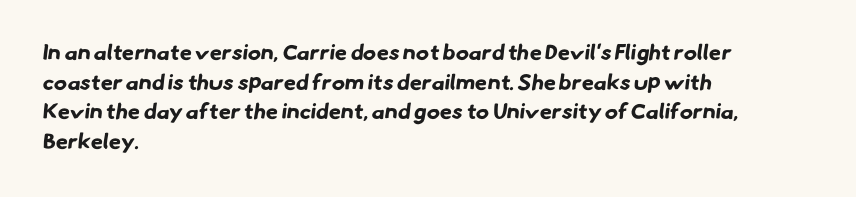
Q: Is the text bold? A: Yes.
Q: Is the text underlined? A: No.
Q: How is the paragraph aligned? A: Left-aligned.
Q: Is the spacing between letters normal or unusually wide? A: Normal.
Q: Is the spacing between lines tight, normal or loose? A: Normal.
